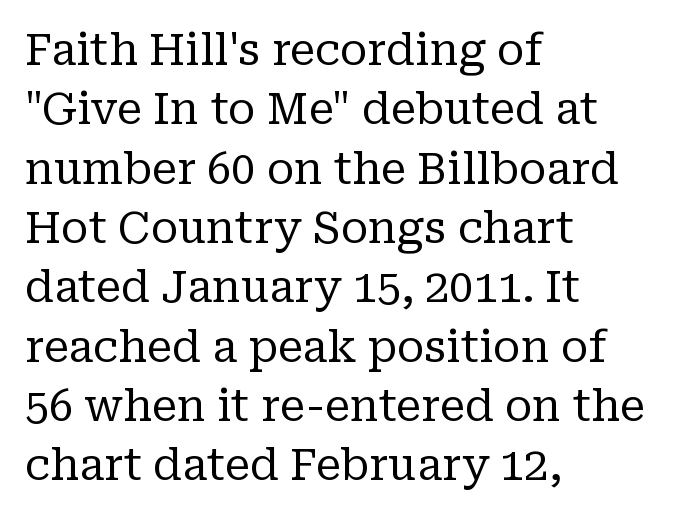
Q: Is the text bold? A: No.
Q: Is the text italic (slanted)? A: No, it is upright.
Q: Is the typeface a serif or a sans-serif typeface? A: Serif.
Q: Is the text underlined? A: No.
Q: How is the paragraph aligned? A: Left-aligned.
Q: Is the spacing between letters normal or unusually wide? A: Normal.
Q: Is the spacing between lines tight, normal or loose? A: Normal.
Q: Width (condensed, normal, or wide)? A: Normal.
Q: Stroke contrast? A: Low.
Q: x-height? A: Medium.
Q: Monospaced? A: No.
